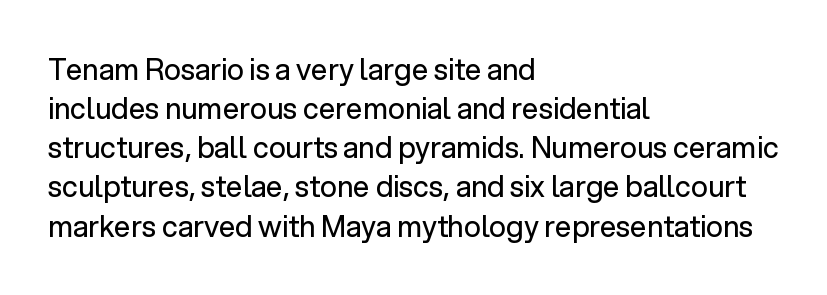
The image shows 29 px regular-weight sans-serif type, upright; set left-aligned, normal line spacing (1.35x), normal letter spacing, not underlined; low stroke contrast and a medium x-height.
